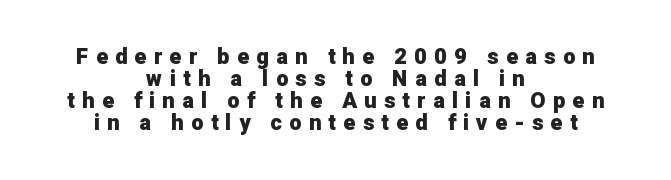
The designer dialed line spacing down below the default. Is the block centered? Yes — each line is placed symmetrically about the middle. These lines carry a lot of weight — the face is fully bold. Bare-footed words on every line.
